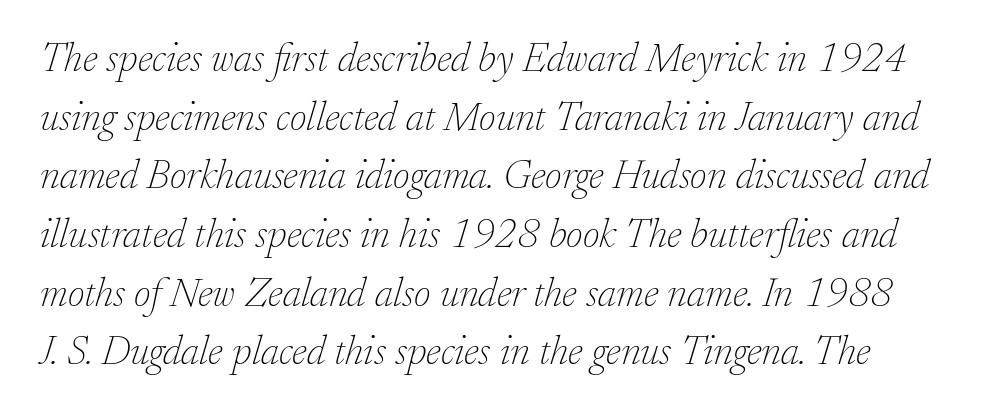
{"serif": "yes", "italic": "yes", "lean": "right", "slant_degrees": 17, "bold": "no", "weight": "thin", "width": "normal", "stroke_contrast": "low", "x_height": "small", "monospaced": "no", "underline": "no", "line_spacing": "normal", "line_spacing_ratio": 1.43, "letter_spacing": "normal", "letter_spacing_em": 0.0, "glyph_px": 41}
